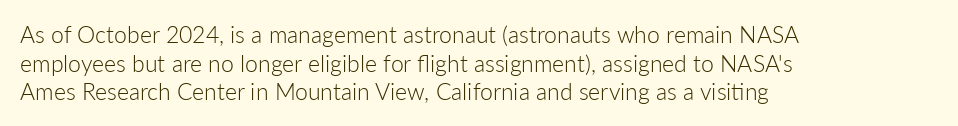
{"italic": "no", "bold": "no", "underline": "no", "align": "left", "line_spacing": "normal", "line_spacing_ratio": 1.25, "letter_spacing": "normal", "letter_spacing_em": 0.0, "glyph_px": 23}
